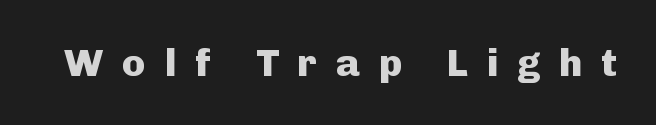
The image shows 39 px heavy sans-serif type, upright; set unusually wide letter spacing (+0.48 em), not underlined; low stroke contrast and a medium x-height.
